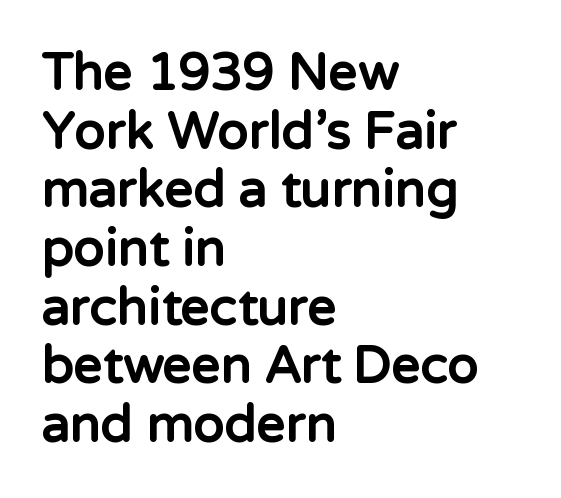
The tracking reads as untouched default to a designer's eye. A classic flush-left, rag-right setting is used for this passage. Every character sits straight up, as roman type does. Cramped leading. Think of a printed novel: that variable character pitch is what you see here.
